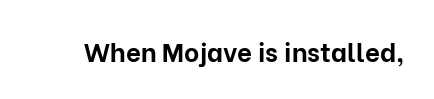
Q: Is the text bold? A: Yes.
Q: Is the text italic (slanted)? A: No, it is upright.
Q: Is the text underlined? A: No.
Q: Is the spacing between letters normal or unusually wide? A: Normal.
